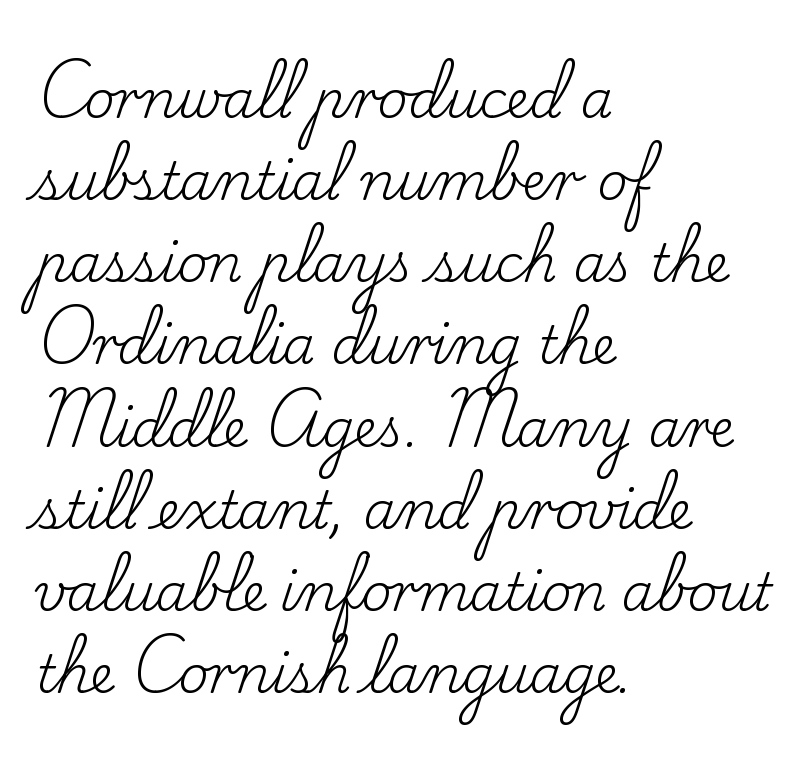
The image shows 52 px regular-weight serif type; set left-aligned, normal line spacing (1.58x), normal letter spacing, not underlined; low stroke contrast and a small x-height.
